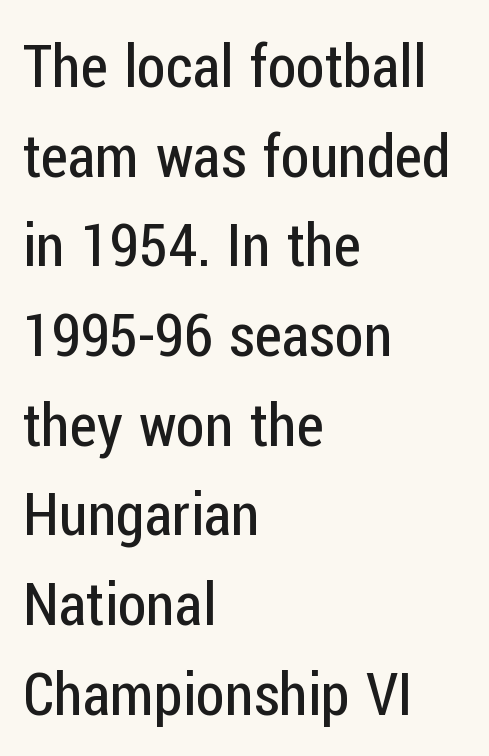
{"serif": "no", "italic": "no", "bold": "no", "weight": "regular", "width": "condensed", "stroke_contrast": "low", "x_height": "medium", "monospaced": "no", "underline": "no", "align": "left", "line_spacing": "normal", "line_spacing_ratio": 1.52, "letter_spacing": "normal", "letter_spacing_em": 0.0, "glyph_px": 59}
